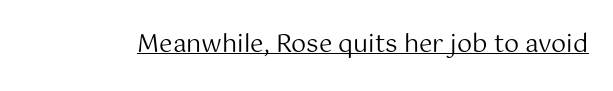
The image shows 24 px text type, upright; set normal letter spacing, underlined.
